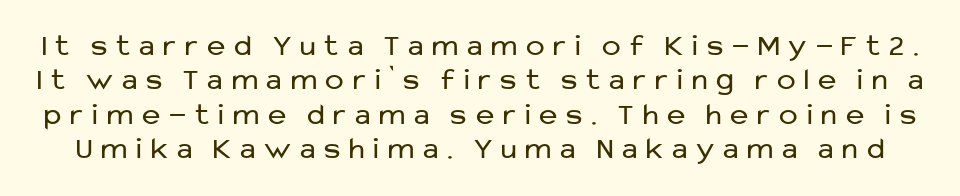
{"serif": "no", "italic": "no", "bold": "no", "weight": "regular", "width": "normal", "stroke_contrast": "low", "x_height": "medium", "monospaced": "no", "underline": "no", "line_spacing": "tight", "line_spacing_ratio": 1.11, "letter_spacing": "wide", "letter_spacing_em": 0.29, "glyph_px": 31}
